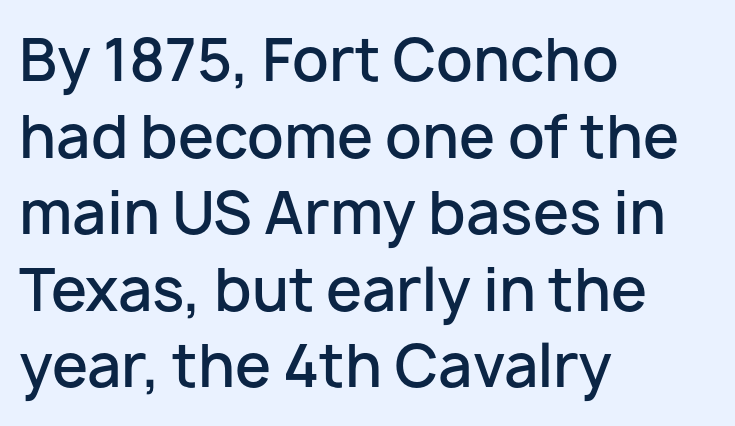
The words here are not underlined. The face used here is proportionally spaced, like ordinary book or web type. Rows of type keep a routine distance in the vertical direction. Type style note: lacks serifs.
